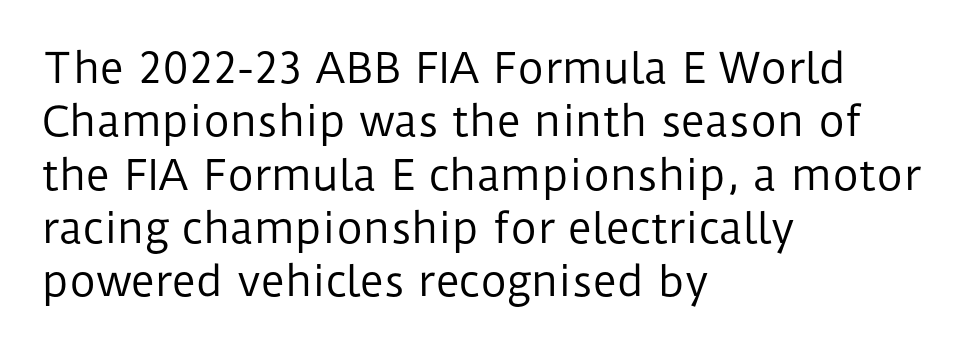
{"serif": "no", "italic": "no", "bold": "no", "weight": "regular", "width": "normal", "stroke_contrast": "low", "x_height": "medium", "monospaced": "no", "underline": "no", "align": "left", "line_spacing": "normal", "line_spacing_ratio": 1.3, "letter_spacing": "normal", "letter_spacing_em": 0.0, "glyph_px": 41}
